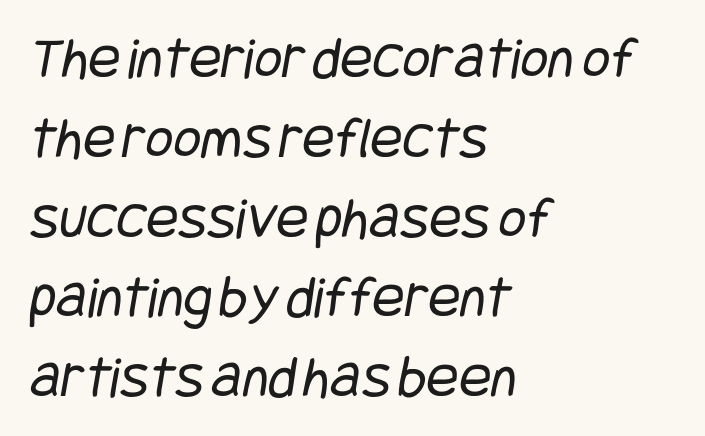
Q: Is the text bold? A: No.
Q: Is the typeface a serif or a sans-serif typeface? A: Sans-serif.
Q: Is the text underlined? A: No.
Q: How is the paragraph aligned? A: Left-aligned.
Q: Is the spacing between letters normal or unusually wide? A: Normal.
Q: Is the spacing between lines tight, normal or loose? A: Normal.
Q: Width (condensed, normal, or wide)? A: Condensed.
Q: Stroke contrast? A: Low.
Q: x-height? A: Large.
